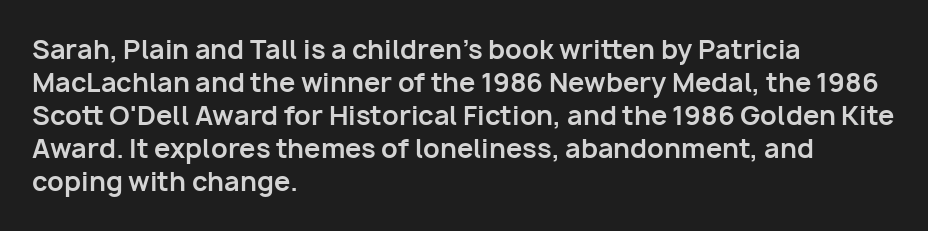
The image shows 26 px bold type, upright; set left-aligned, normal line spacing (1.27x), normal letter spacing, not underlined.
